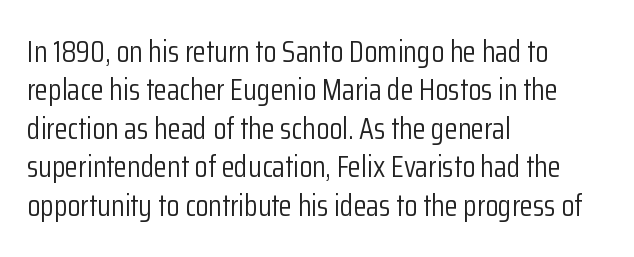
{"serif": "no", "italic": "no", "bold": "no", "weight": "light", "width": "condensed", "stroke_contrast": "low", "x_height": "medium", "monospaced": "no", "underline": "no", "align": "left", "line_spacing": "normal", "line_spacing_ratio": 1.28, "letter_spacing": "normal", "letter_spacing_em": 0.0, "glyph_px": 30}
